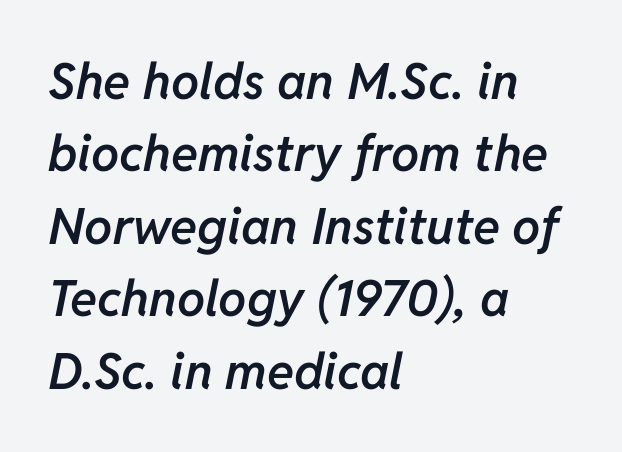
The space directly below the letters is spotless. Slant detected: the letters are inclined. The rendering keeps characters at their native spacing. I'd describe the lettering as semibold — firm but not a full bold. Notice how descenders clear the ascenders below comfortably — that's standard leading. Is this a fixed-width face? No — the glyphs have proportional, varying widths.
